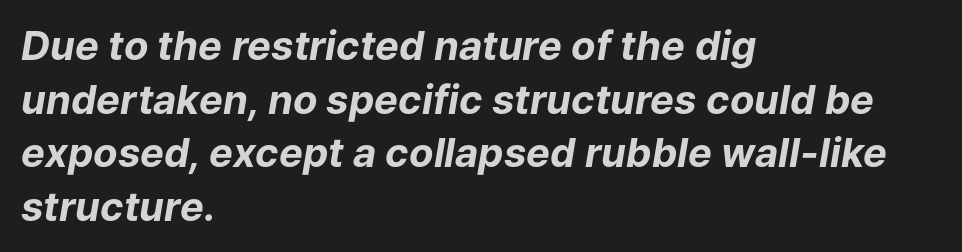
The image shows 40 px bold type, italic (leaning right); set left-aligned, normal line spacing (1.34x), normal letter spacing, not underlined; low stroke contrast and a medium x-height.
